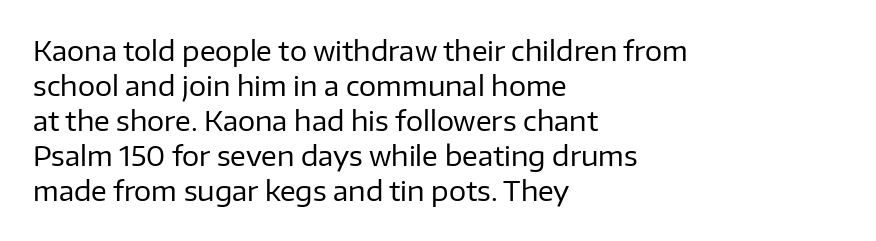
Q: Is the text bold? A: No.
Q: Is the text italic (slanted)? A: No, it is upright.
Q: Is the text underlined? A: No.
Q: How is the paragraph aligned? A: Left-aligned.
Q: Is the spacing between letters normal or unusually wide? A: Normal.
Q: Is the spacing between lines tight, normal or loose? A: Normal.
